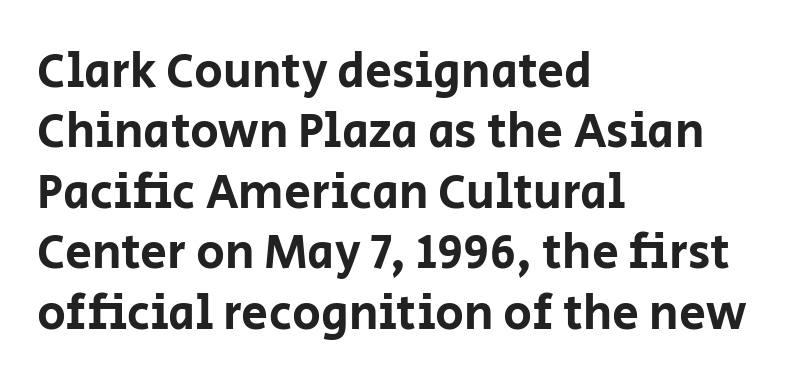
{"serif": "no", "italic": "no", "width": "normal", "stroke_contrast": "low", "x_height": "large", "monospaced": "no", "underline": "no", "align": "left", "line_spacing": "normal", "line_spacing_ratio": 1.26, "letter_spacing": "normal", "letter_spacing_em": 0.0, "glyph_px": 48}
